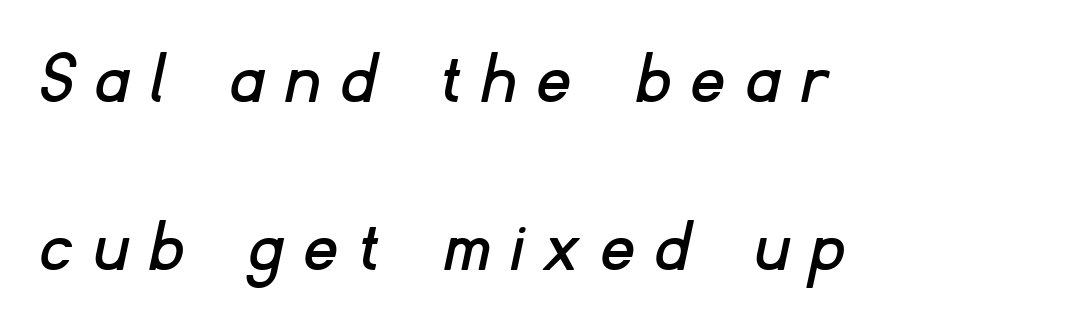
Q: Is the typeface a serif or a sans-serif typeface? A: Sans-serif.
Q: Is the text underlined? A: No.
Q: How is the paragraph aligned? A: Left-aligned.
Q: Is the spacing between letters normal or unusually wide? A: Unusually wide.
Q: Is the spacing between lines tight, normal or loose? A: Loose.
Q: Width (condensed, normal, or wide)? A: Normal.
Q: Stroke contrast? A: Low.
Q: x-height? A: Small.
Q: Monospaced? A: No.
